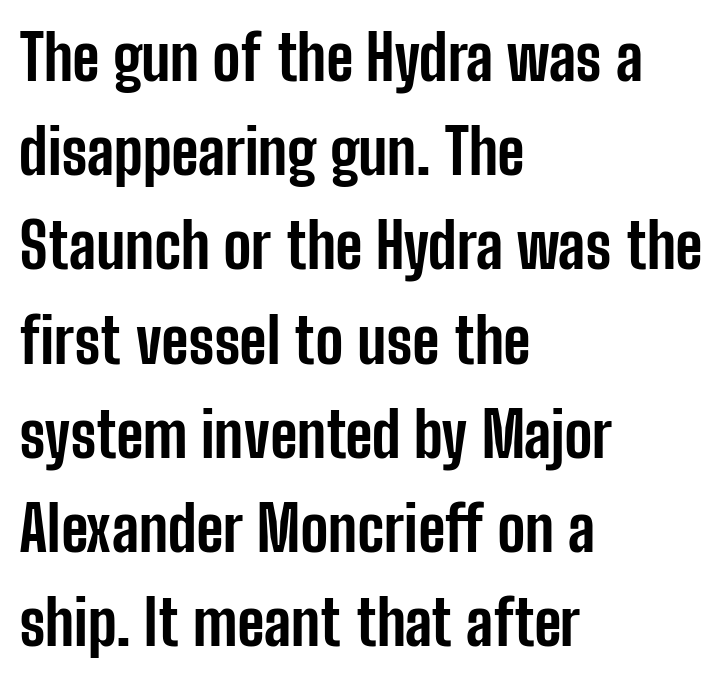
{"serif": "no", "italic": "no", "bold": "yes", "weight": "bold", "width": "condensed", "stroke_contrast": "low", "x_height": "medium", "monospaced": "no", "underline": "no", "align": "left", "line_spacing": "normal", "line_spacing_ratio": 1.52, "letter_spacing": "normal", "letter_spacing_em": 0.0, "glyph_px": 62}
